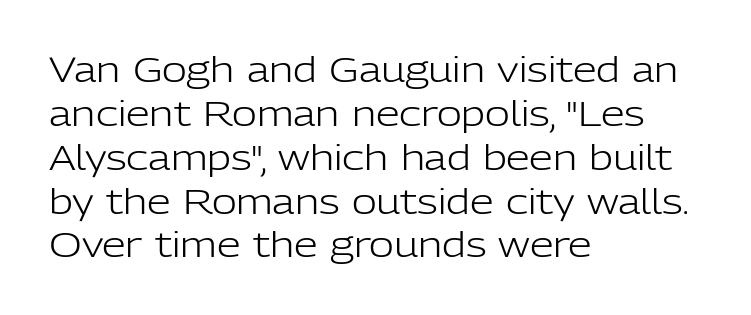
Q: Is the text bold? A: No.
Q: Is the text italic (slanted)? A: No, it is upright.
Q: Is the typeface a serif or a sans-serif typeface? A: Sans-serif.
Q: Is the text underlined? A: No.
Q: How is the paragraph aligned? A: Left-aligned.
Q: Is the spacing between letters normal or unusually wide? A: Normal.
Q: Is the spacing between lines tight, normal or loose? A: Normal.
Q: Width (condensed, normal, or wide)? A: Normal.
Q: Stroke contrast? A: Low.
Q: x-height? A: Medium.
Q: Monospaced? A: No.
